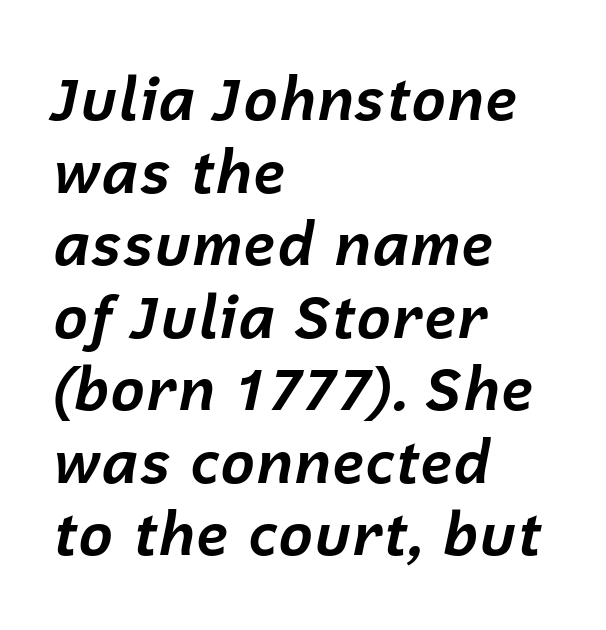
Q: Is the text bold? A: Yes.
Q: Is the text italic (slanted)? A: Yes, it leans right by about 12 degrees.
Q: Is the text underlined? A: No.
Q: How is the paragraph aligned? A: Left-aligned.
Q: Is the spacing between letters normal or unusually wide? A: Normal.
Q: Width (condensed, normal, or wide)? A: Normal.
Q: Stroke contrast? A: Low.
Q: x-height? A: Medium.
Q: Monospaced? A: No.
